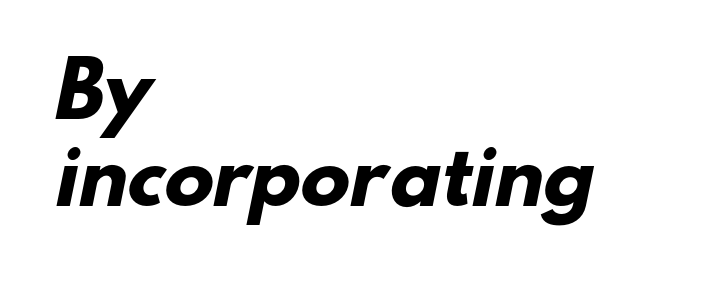
Q: Is the text bold? A: Yes.
Q: Is the typeface a serif or a sans-serif typeface? A: Sans-serif.
Q: Is the text underlined? A: No.
Q: How is the paragraph aligned? A: Left-aligned.
Q: Is the spacing between letters normal or unusually wide? A: Normal.
Q: Width (condensed, normal, or wide)? A: Normal.
Q: Stroke contrast? A: Low.
Q: x-height? A: Small.
Q: Monospaced? A: No.
